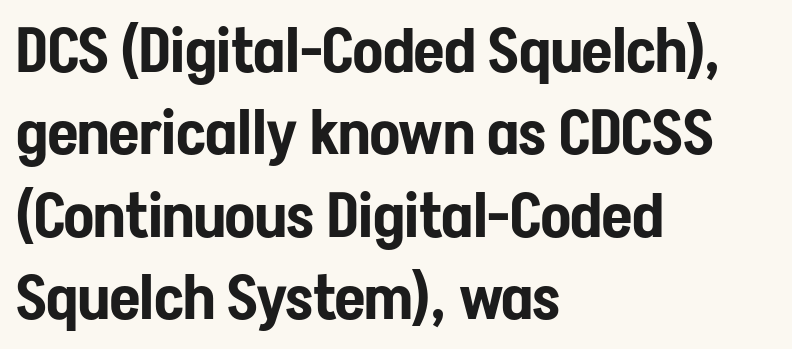
The lettering stays uniformly vertical, giving the passage a roman look. Line spacing here is normal. The rendering anchors every line to the left-hand side. The passage shown is typed in a proportional face where columns would drift. Clear beneath every line of the passage. The font family rendered here belongs to the sans-serif group.
